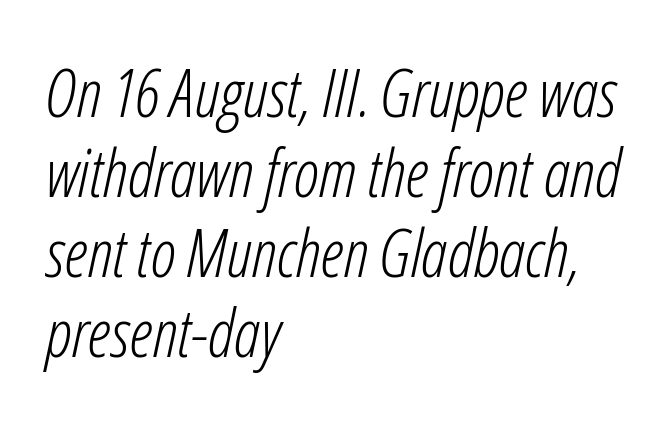
The image shows 66 px light, condensed type, italic (leaning right); set left-aligned, line spacing 1.21x, normal letter spacing, not underlined; low stroke contrast and a medium x-height.
